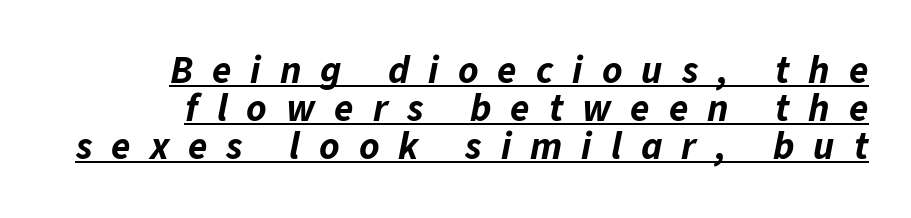
Q: Is the text bold? A: Yes.
Q: Is the text italic (slanted)? A: Yes, it leans right by about 11 degrees.
Q: Is the text underlined? A: Yes.
Q: How is the paragraph aligned? A: Right-aligned.
Q: Is the spacing between letters normal or unusually wide? A: Unusually wide.
Q: Is the spacing between lines tight, normal or loose? A: Tight.
Q: Width (condensed, normal, or wide)? A: Normal.
Q: Stroke contrast? A: Low.
Q: x-height? A: Medium.
Q: Monospaced? A: No.
